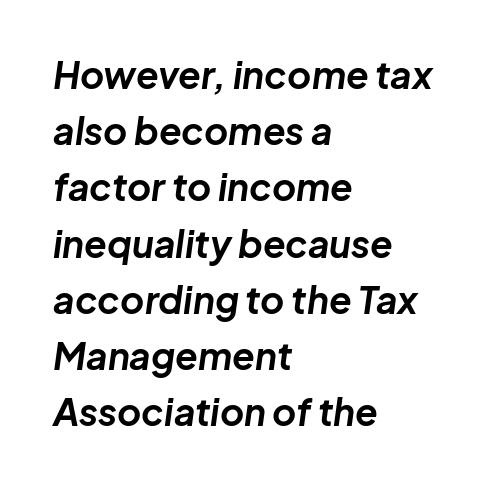
Glance below the letters and you will spot only blank space. Leading matches the norm, producing a regular column. The letters are slanted; this is an italic face. Horizontal alignment here is leftward, the default for most running prose. How are the letters spaced? Ordinarily, with no added tracking.
